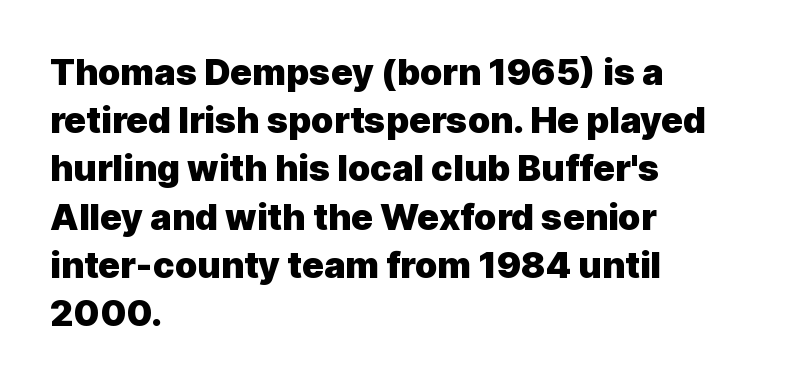
Q: Is the text bold? A: Yes.
Q: Is the text italic (slanted)? A: No, it is upright.
Q: Is the typeface a serif or a sans-serif typeface? A: Sans-serif.
Q: Is the text underlined? A: No.
Q: How is the paragraph aligned? A: Left-aligned.
Q: Is the spacing between letters normal or unusually wide? A: Normal.
Q: Is the spacing between lines tight, normal or loose? A: Normal.
Q: Width (condensed, normal, or wide)? A: Normal.
Q: x-height? A: Medium.
Q: Monospaced? A: No.
